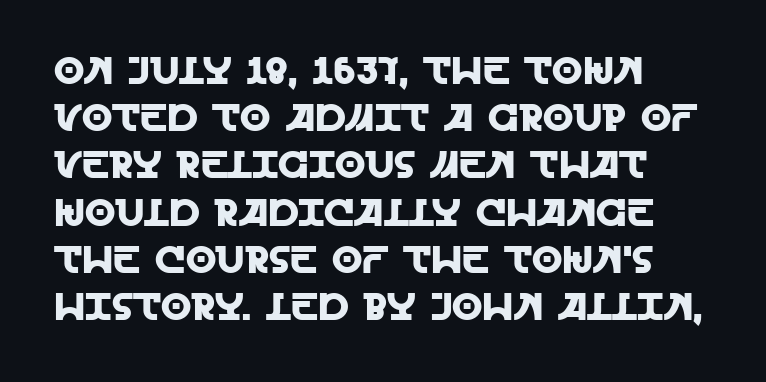
Q: Is the text italic (slanted)? A: No, it is upright.
Q: Is the typeface a serif or a sans-serif typeface? A: Sans-serif.
Q: Is the text underlined? A: No.
Q: How is the paragraph aligned? A: Left-aligned.
Q: Is the spacing between letters normal or unusually wide? A: Normal.
Q: Width (condensed, normal, or wide)? A: Normal.
Q: x-height? A: Large.
Q: Monospaced? A: No.
